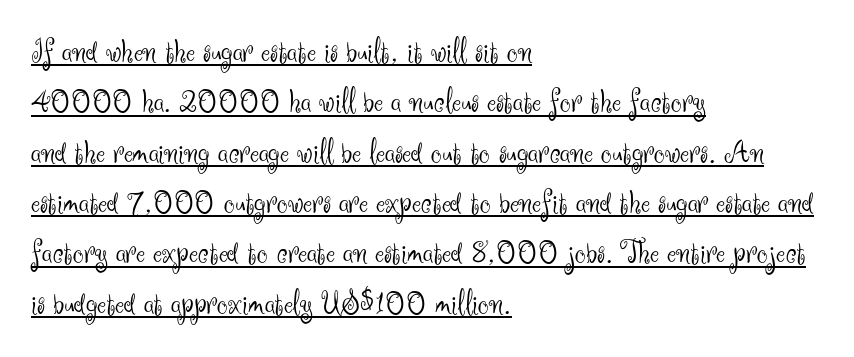
The image shows 34 px light sans-serif type, upright; set left-aligned, normal line spacing (1.48x), normal letter spacing, underlined; medium stroke contrast and a small x-height.
